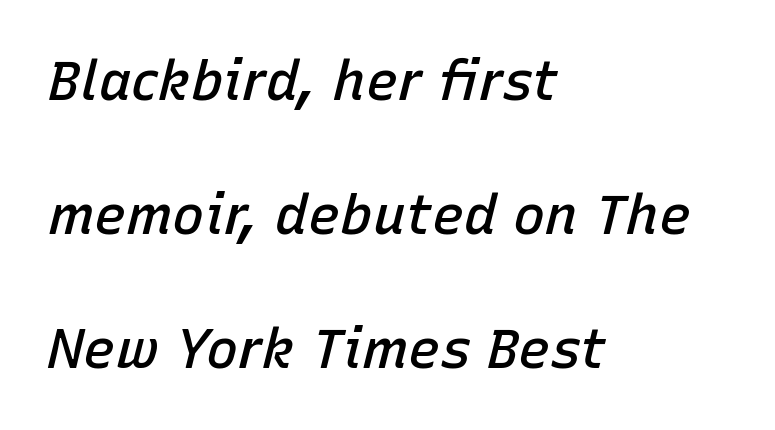
I'd describe the lettering as semibold — firm but not a full bold. Whoever set this chose breathing room over compactness in the vertical rhythm. The glyphs are unaccompanied by any horizontal stroke below them. The setting favours the left margin, as ordinary paragraphs usually do. Nothing unusual about the tracking: characters are spaced as the font intends. The letters advance in unequal steps, a hallmark of proportional type.
